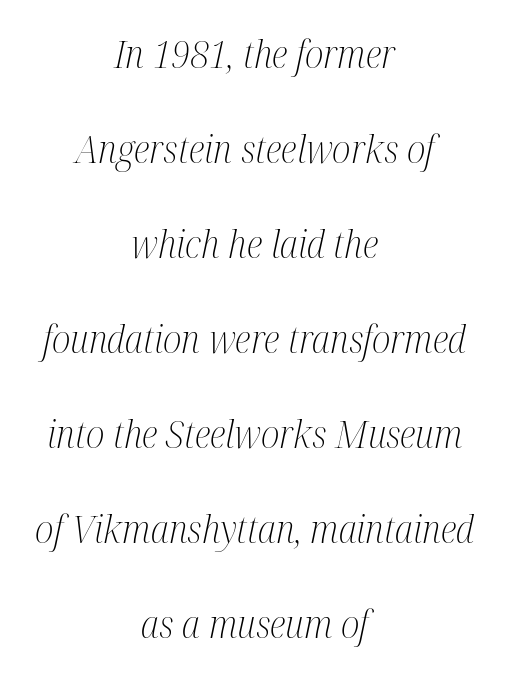
Q: Is the text bold? A: No.
Q: Is the text italic (slanted)? A: Yes, it leans right by about 12 degrees.
Q: Is the typeface a serif or a sans-serif typeface? A: Serif.
Q: Is the text underlined? A: No.
Q: How is the paragraph aligned? A: Centered.
Q: Is the spacing between letters normal or unusually wide? A: Normal.
Q: Is the spacing between lines tight, normal or loose? A: Loose.
Q: Width (condensed, normal, or wide)? A: Condensed.
Q: Stroke contrast? A: Medium.
Q: x-height? A: Medium.
Q: Monospaced? A: No.
